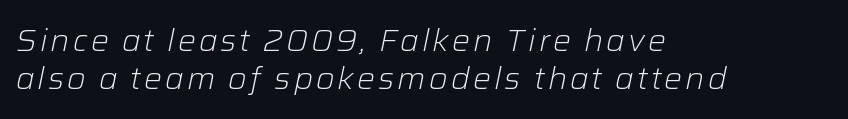
The image shows 30 px light type, italic (leaning right); set left-aligned, normal line spacing (1.26x), not underlined; low stroke contrast and a medium x-height.
